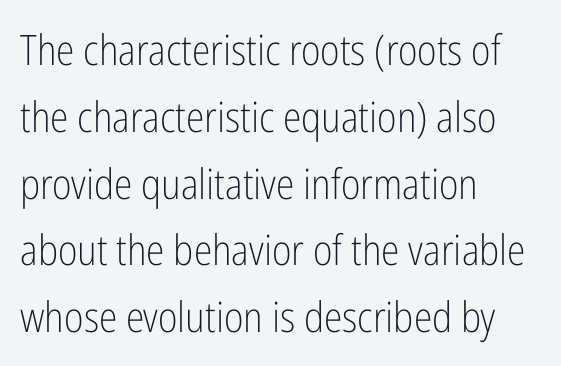
{"serif": "no", "italic": "no", "bold": "no", "weight": "light", "width": "condensed", "stroke_contrast": "low", "x_height": "medium", "monospaced": "no", "underline": "no", "align": "left", "line_spacing": "normal", "line_spacing_ratio": 1.59, "letter_spacing": "normal", "letter_spacing_em": 0.0, "glyph_px": 42}
